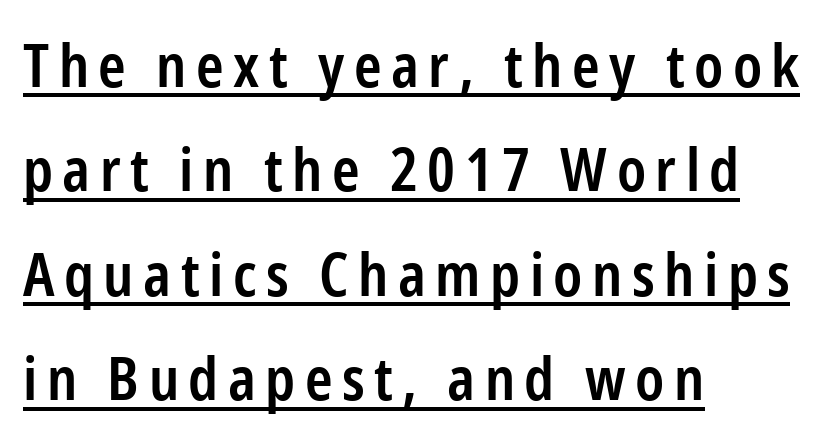
Q: Is the text bold? A: Semi-bold.
Q: Is the text italic (slanted)? A: No, it is upright.
Q: Is the typeface a serif or a sans-serif typeface? A: Sans-serif.
Q: Is the text underlined? A: Yes.
Q: How is the paragraph aligned? A: Left-aligned.
Q: Width (condensed, normal, or wide)? A: Condensed.
Q: Stroke contrast? A: Low.
Q: x-height? A: Medium.
Q: Monospaced? A: No.
